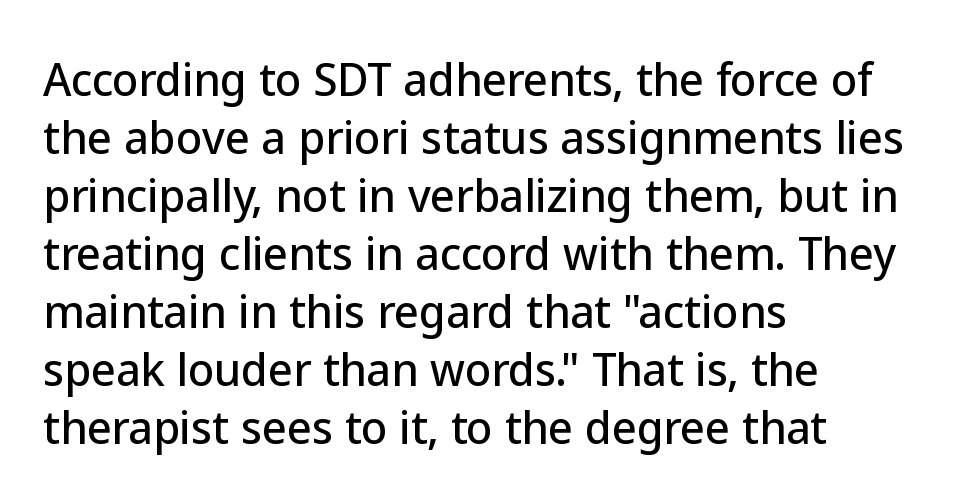
{"serif": "no", "italic": "no", "width": "normal", "stroke_contrast": "low", "x_height": "medium", "monospaced": "no", "underline": "no", "align": "left", "line_spacing": "normal", "line_spacing_ratio": 1.35, "letter_spacing": "normal", "letter_spacing_em": 0.0, "glyph_px": 43}
